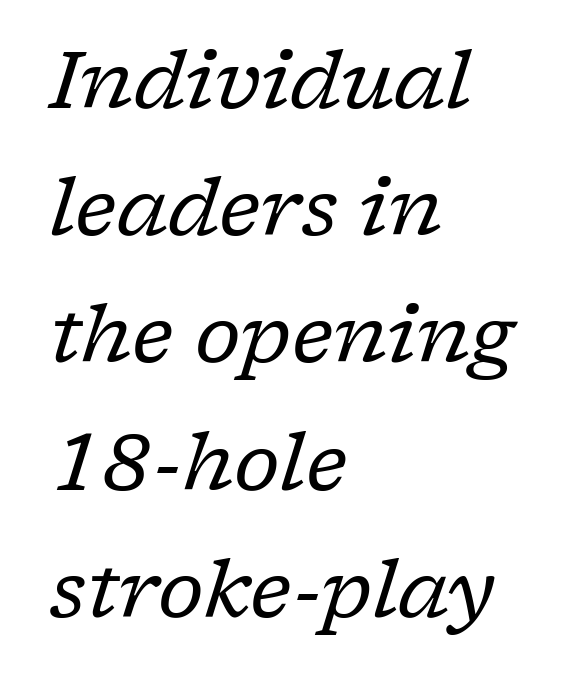
The image shows 80 px regular-weight serif type, italic (leaning right); set left-aligned, normal line spacing (1.59x), normal letter spacing, not underlined; low stroke contrast and a medium x-height.
